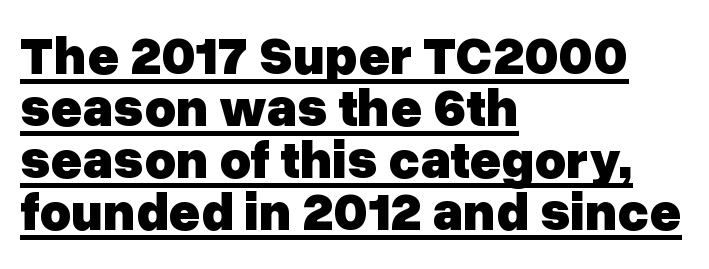
The image shows 54 px heavy sans-serif type, upright; set left-aligned, tight line spacing (0.96x), normal letter spacing, underlined; low stroke contrast and a medium x-height.
